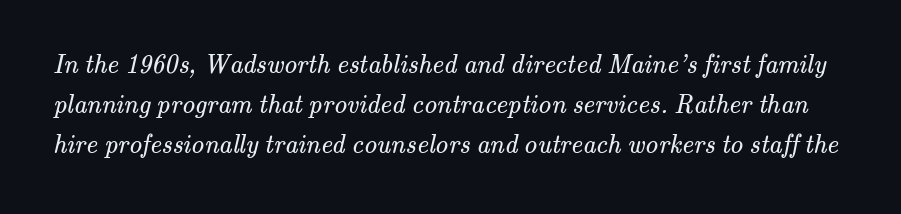
{"bold": "no", "underline": "no", "line_spacing": "normal", "line_spacing_ratio": 1.54, "letter_spacing": "normal", "letter_spacing_em": 0.0, "glyph_px": 26}
